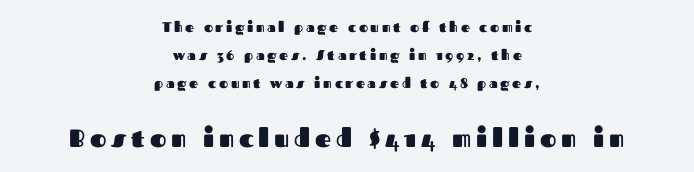
{"italic": "no", "bold": "yes", "underline": "no", "align": "center", "line_spacing": "loose", "line_spacing_ratio": 2.0, "larger_block": "second", "size_ratio": 1.79, "glyph_px": 25}
